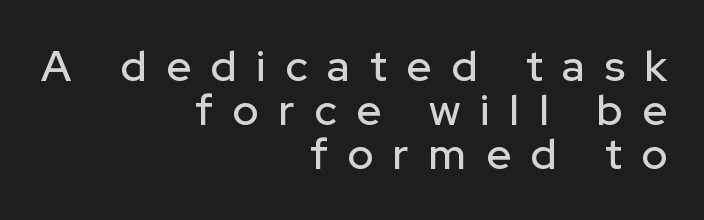
The image shows 43 px sans-serif type, upright; set right-aligned, tight line spacing (1.02x), unusually wide letter spacing (+0.46 em), not underlined; low stroke contrast and a medium x-height.
